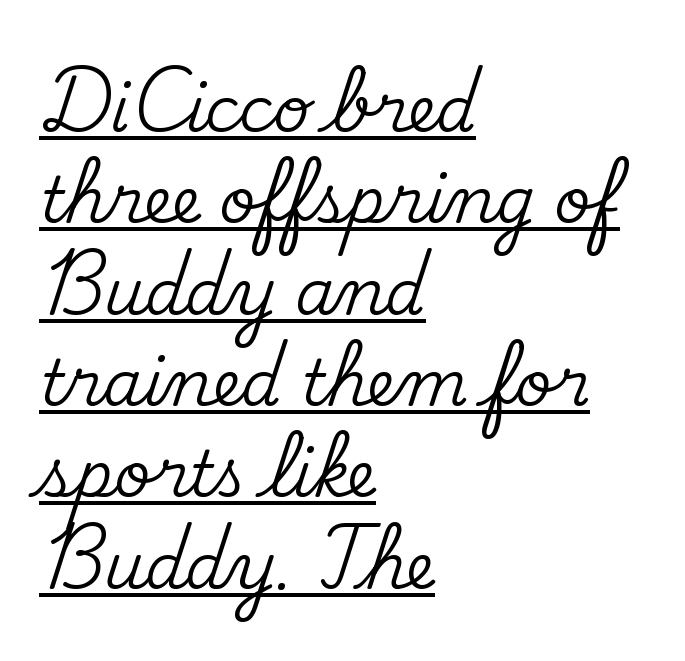
The image shows 63 px text type; set left-aligned, normal line spacing (1.45x), normal letter spacing, underlined; medium stroke contrast and a small x-height.
